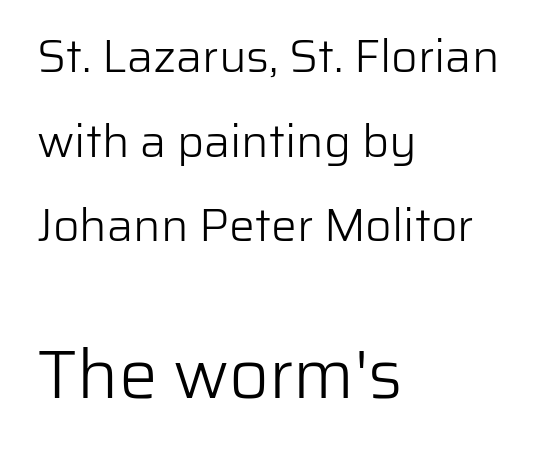
Q: Is the text bold? A: No.
Q: Is the text italic (slanted)? A: No, it is upright.
Q: Is the typeface a serif or a sans-serif typeface? A: Sans-serif.
Q: Is the text underlined? A: No.
Q: How is the paragraph aligned? A: Left-aligned.
Q: Is the spacing between letters normal or unusually wide? A: Normal.
Q: Which block of text is set in a larger size, the first (top) or the second (bottom)? A: The second (bottom) one.
Q: Width (condensed, normal, or wide)? A: Normal.
Q: Stroke contrast? A: Low.
Q: x-height? A: Medium.
Q: Monospaced? A: No.
